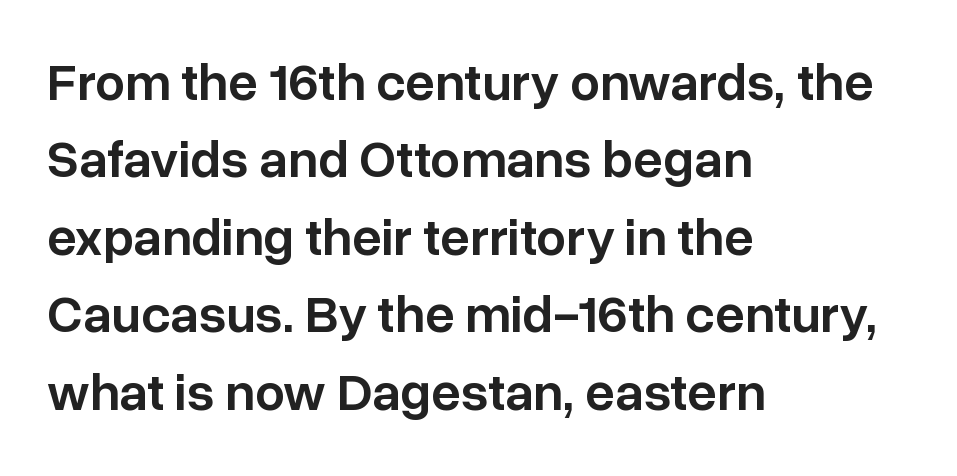
The letters advance in unequal steps, a hallmark of proportional type. The rendering anchors every line to the left-hand side. A typesetter would label this face a sans. Any mark beneath the type? The region is blank.
